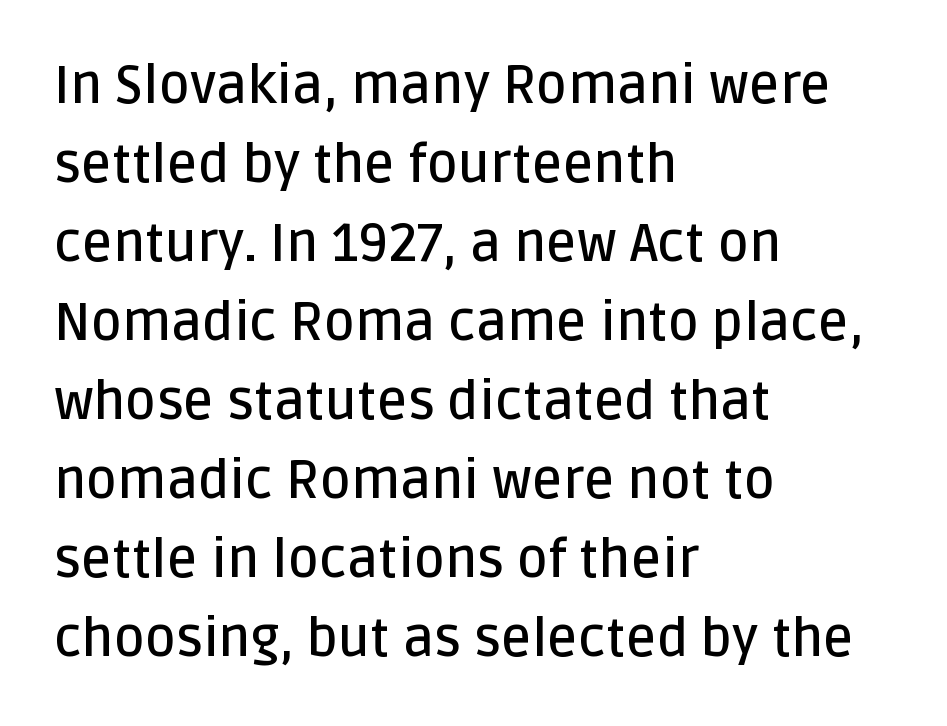
{"serif": "no", "italic": "no", "bold": "semi", "weight": "semibold", "width": "normal", "stroke_contrast": "low", "x_height": "large", "monospaced": "no", "underline": "no", "align": "left", "line_spacing": "normal", "line_spacing_ratio": 1.49, "letter_spacing": "normal", "letter_spacing_em": 0.0, "glyph_px": 53}
